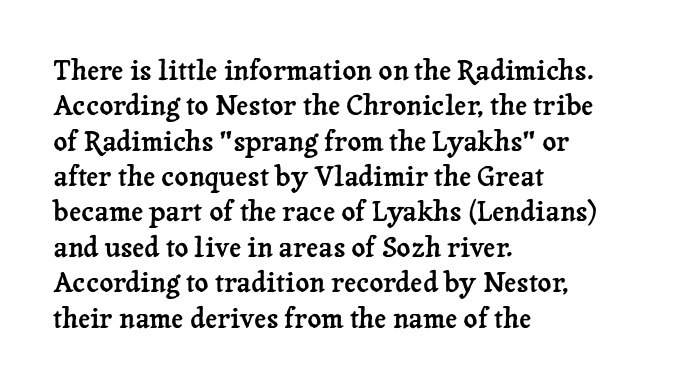
{"italic": "no", "underline": "no", "align": "left", "line_spacing": "normal", "line_spacing_ratio": 1.31, "letter_spacing": "normal", "letter_spacing_em": 0.0, "glyph_px": 27}
